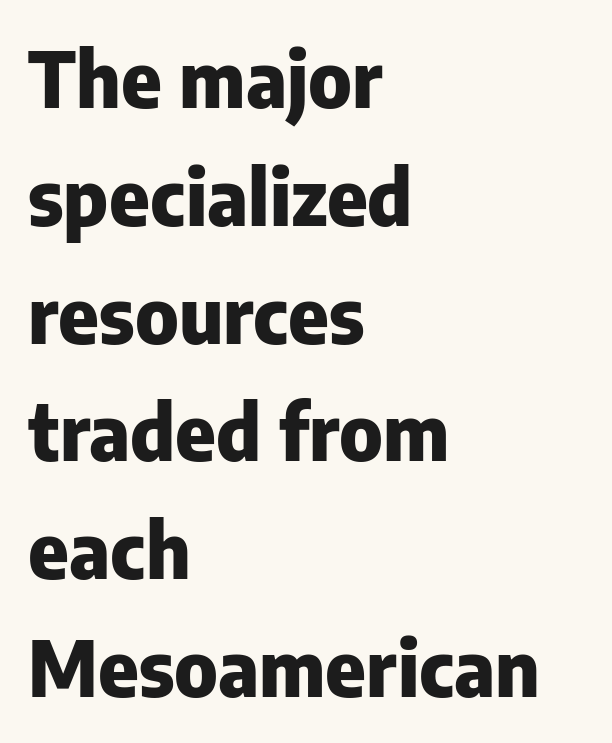
In CSS terms this would be text-align: left. How would I describe the line gaps? Plain and ordinary. This sample uses a sans-serif face. Beneath every word, the page is bare. In terms of weight, the rendering is a true, heavy bold. Inter-character spacing is left at the font's built-in metrics.
